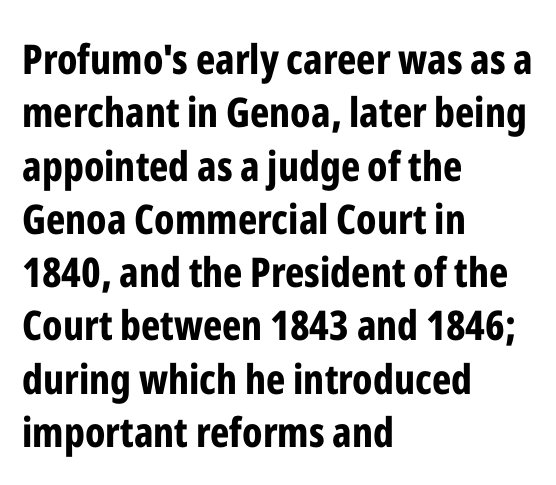
{"serif": "no", "italic": "no", "bold": "yes", "weight": "bold", "width": "condensed", "stroke_contrast": "low", "x_height": "medium", "monospaced": "no", "underline": "no", "align": "left", "line_spacing": "normal", "line_spacing_ratio": 1.3, "letter_spacing": "normal", "letter_spacing_em": 0.0, "glyph_px": 41}
